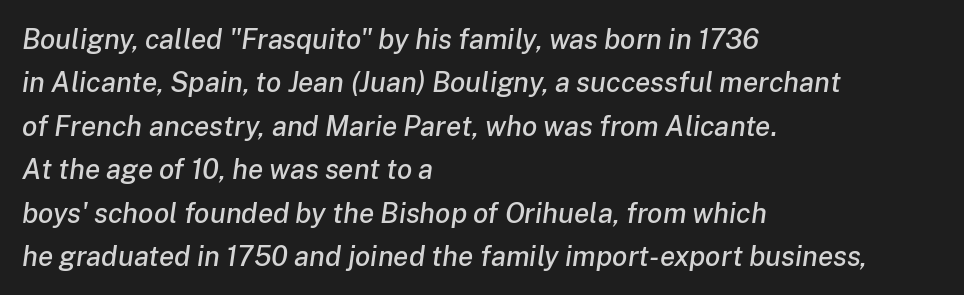
The image shows 28 px text type, italic (leaning right); set left-aligned, normal line spacing (1.55x), normal letter spacing, not underlined; low stroke contrast and a medium x-height.
